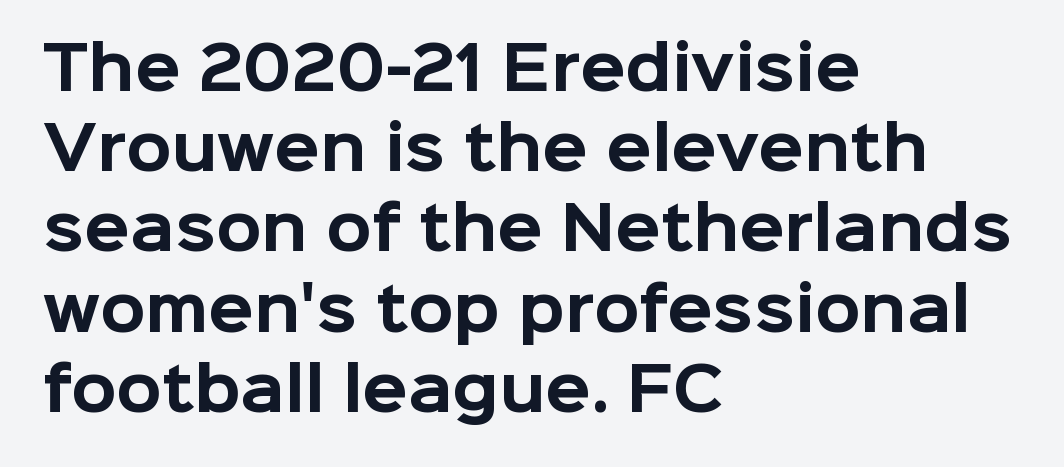
Q: Is the text bold? A: Yes.
Q: Is the text italic (slanted)? A: No, it is upright.
Q: Is the typeface a serif or a sans-serif typeface? A: Sans-serif.
Q: Is the text underlined? A: No.
Q: How is the paragraph aligned? A: Left-aligned.
Q: Is the spacing between letters normal or unusually wide? A: Normal.
Q: Is the spacing between lines tight, normal or loose? A: Normal.
Q: Width (condensed, normal, or wide)? A: Normal.
Q: Stroke contrast? A: Low.
Q: x-height? A: Medium.
Q: Monospaced? A: No.
